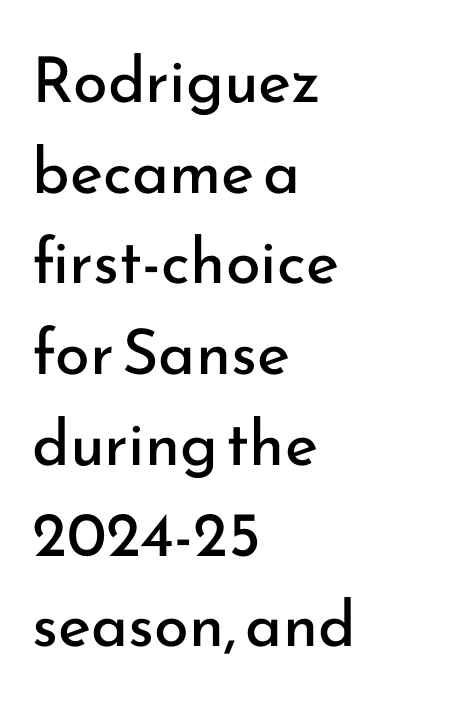
Q: Is the text bold? A: No.
Q: Is the text italic (slanted)? A: No, it is upright.
Q: Is the typeface a serif or a sans-serif typeface? A: Sans-serif.
Q: Is the text underlined? A: No.
Q: How is the paragraph aligned? A: Left-aligned.
Q: Is the spacing between letters normal or unusually wide? A: Normal.
Q: Is the spacing between lines tight, normal or loose? A: Normal.
Q: Width (condensed, normal, or wide)? A: Normal.
Q: Stroke contrast? A: Low.
Q: x-height? A: Small.
Q: Monospaced? A: No.
